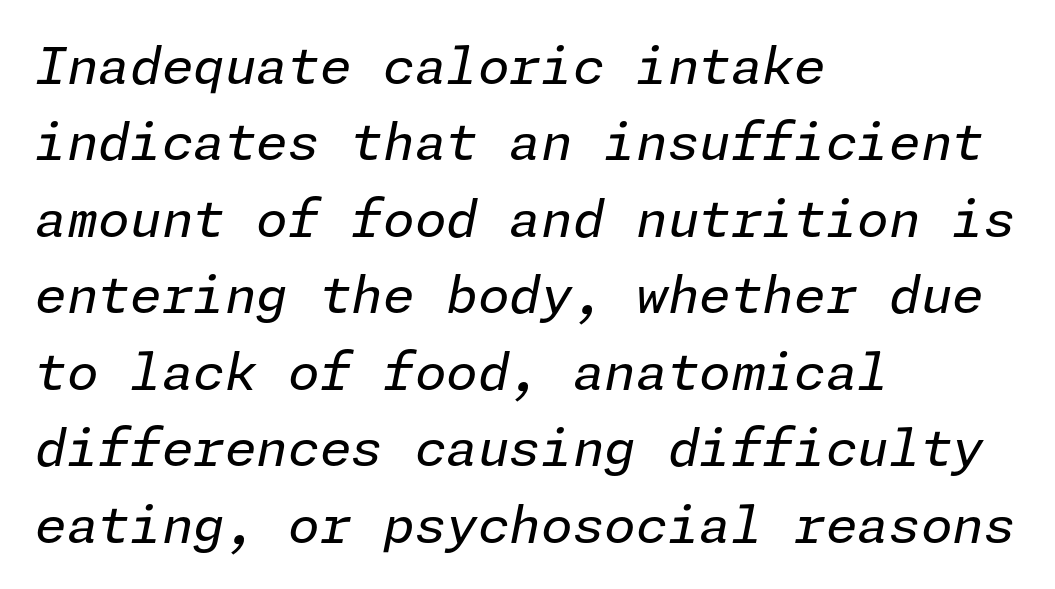
The designer left line spacing at the default. Looking at the ascenders, they clearly lean. Inter-character spacing is left at the font's built-in metrics. This is not heavy type; no bold has been used. The compositor pushed each line to the left boundary. Anything drawn beneath the words? Only blank space.
